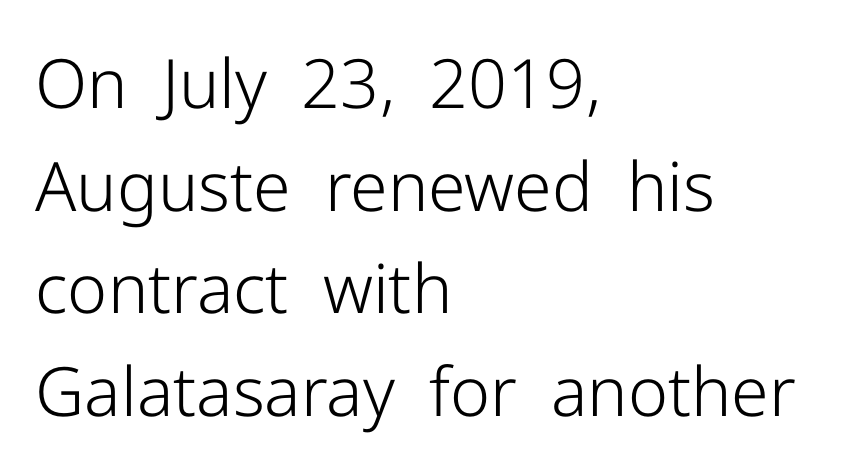
Q: Is the text bold? A: No.
Q: Is the text italic (slanted)? A: No, it is upright.
Q: Is the typeface a serif or a sans-serif typeface? A: Sans-serif.
Q: Is the text underlined? A: No.
Q: How is the paragraph aligned? A: Left-aligned.
Q: Is the spacing between letters normal or unusually wide? A: Normal.
Q: Is the spacing between lines tight, normal or loose? A: Normal.
Q: Width (condensed, normal, or wide)? A: Normal.
Q: Stroke contrast? A: Low.
Q: x-height? A: Medium.
Q: Monospaced? A: No.
